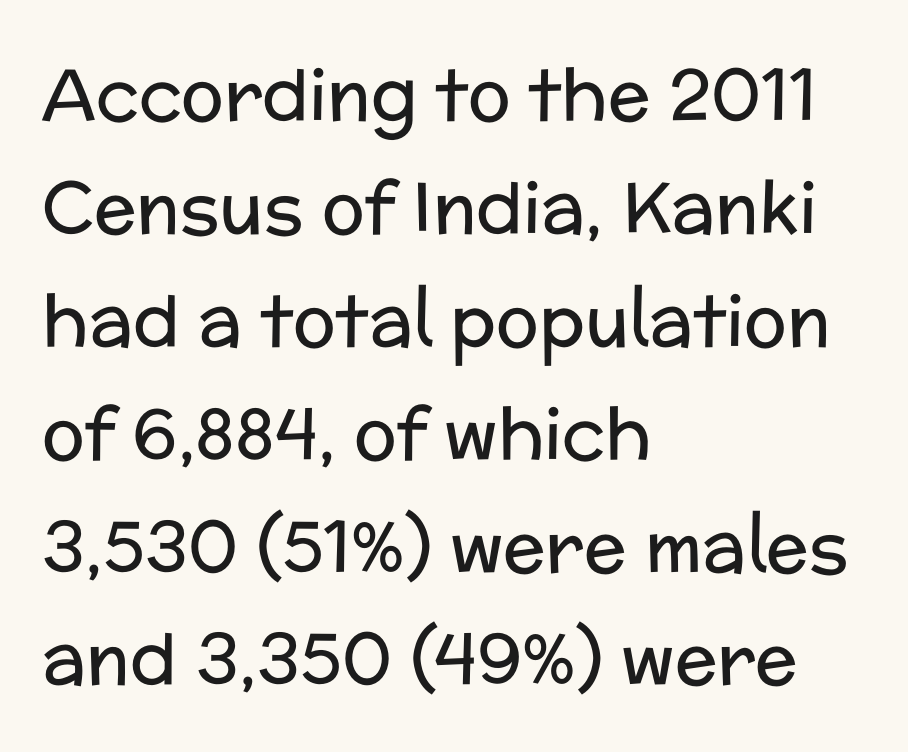
{"serif": "no", "italic": "no", "bold": "no", "weight": "regular", "width": "normal", "stroke_contrast": "low", "x_height": "medium", "monospaced": "no", "underline": "no", "align": "left", "line_spacing": "normal", "line_spacing_ratio": 1.59, "letter_spacing": "normal", "letter_spacing_em": 0.0, "glyph_px": 71}
